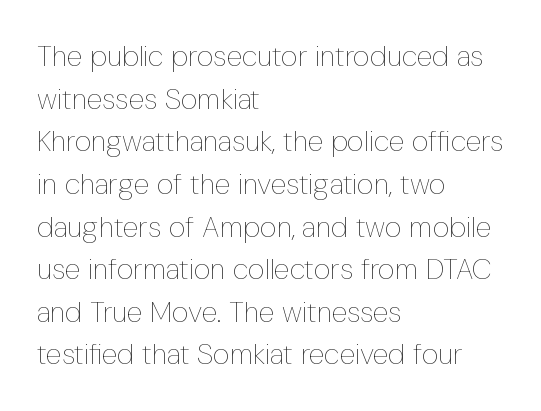
Does the leading feel generous? No, just average. Just letters on the line, the space beneath them empty. The font's upright variant was chosen for this text. Do the characters align in a grid? No, the font is proportional.
